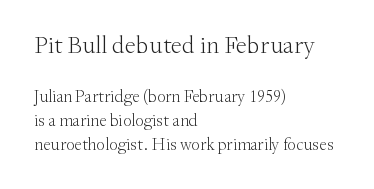
The type is set solid horizontally, with unmodified tracking. Leading: standard. Anything drawn beneath the words? Only blank space. Leftover space on each line is placed entirely after the last word.
